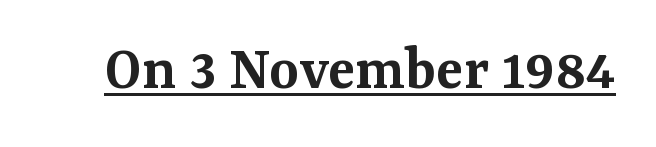
The typeface chosen for these lines features serifs. In terms of weight, the rendering is demibold, just under bold. Students, observe the line beneath the letters — that is underlining. A typesetter would mark this as roman, not italic.
